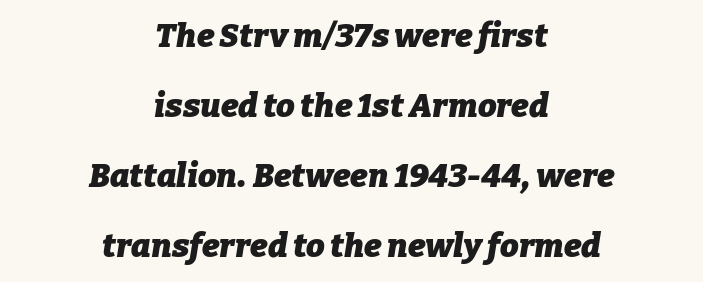
The image shows 33 px heavy type, italic (leaning right); set centered, loose line spacing (2.12x), normal letter spacing, not underlined; low stroke contrast and a medium x-height.
